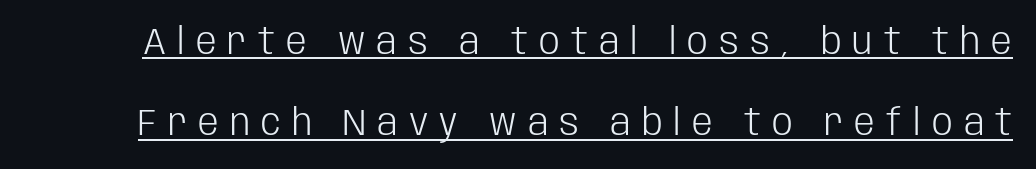
Q: Is the text bold? A: No.
Q: Is the text italic (slanted)? A: No, it is upright.
Q: Is the typeface a serif or a sans-serif typeface? A: Sans-serif.
Q: Is the text underlined? A: Yes.
Q: Is the spacing between letters normal or unusually wide? A: Unusually wide.
Q: Is the spacing between lines tight, normal or loose? A: Loose.
Q: Width (condensed, normal, or wide)? A: Condensed.
Q: Stroke contrast? A: Low.
Q: x-height? A: Large.
Q: Monospaced? A: No.
